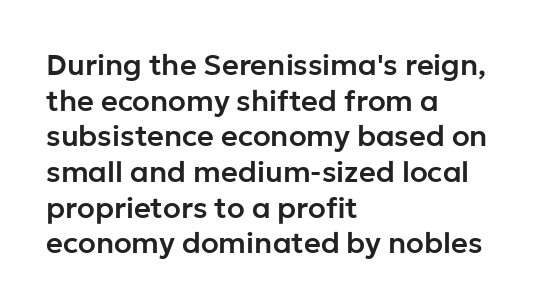
Leftover space on each line is placed entirely after the last word. A sans-serif font was chosen for this passage. Plain, unruled lines of type. The rendering uses natural spacing where letterforms have individual widths. This is the regular roman posture of the typeface.
